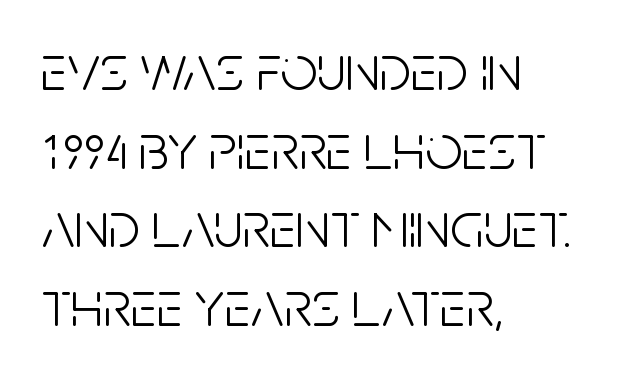
Q: Is the text bold? A: No.
Q: Is the text italic (slanted)? A: No, it is upright.
Q: Is the typeface a serif or a sans-serif typeface? A: Sans-serif.
Q: Is the text underlined? A: No.
Q: How is the paragraph aligned? A: Left-aligned.
Q: Is the spacing between letters normal or unusually wide? A: Normal.
Q: Width (condensed, normal, or wide)? A: Condensed.
Q: Stroke contrast? A: Low.
Q: x-height? A: Large.
Q: Monospaced? A: No.
